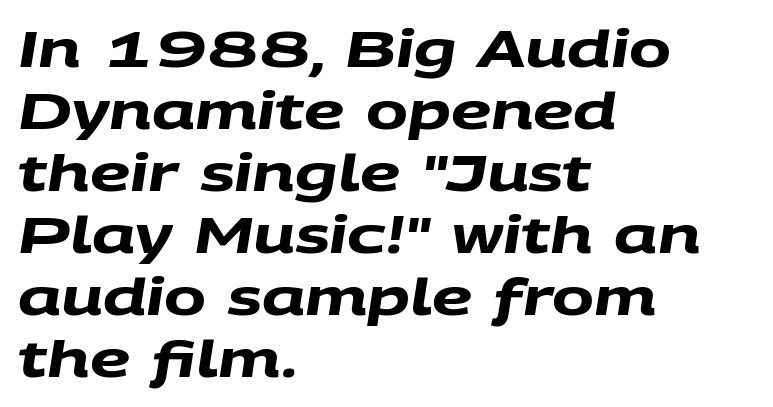
The image shows 50 px heavy, wide sans-serif type; set left-aligned, line spacing 1.24x, normal letter spacing, not underlined; medium stroke contrast and a large x-height.
